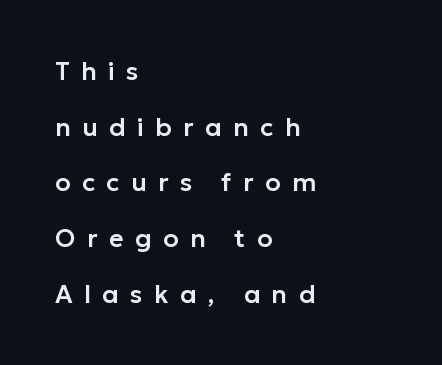
{"italic": "no", "underline": "no", "align": "left", "line_spacing": "loose", "line_spacing_ratio": 2.23, "letter_spacing": "wide", "letter_spacing_em": 0.46, "glyph_px": 25}
